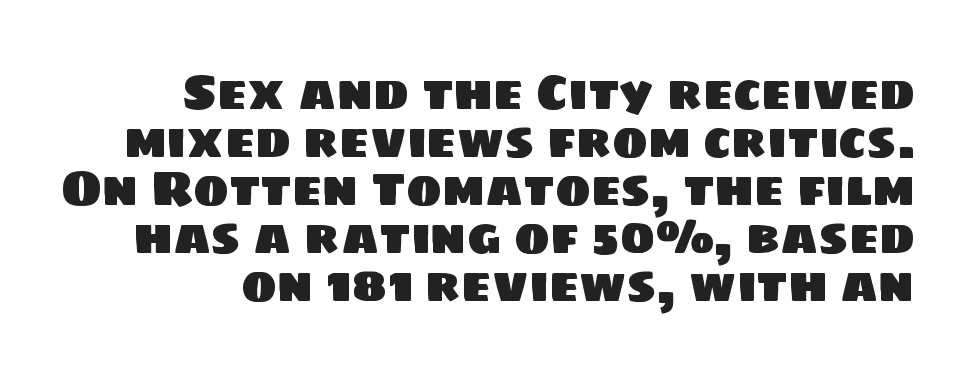
{"serif": "no", "width": "normal", "stroke_contrast": "low", "x_height": "large", "monospaced": "no", "underline": "no", "align": "right", "line_spacing": "tight", "line_spacing_ratio": 1.0, "letter_spacing": "normal", "letter_spacing_em": 0.0, "glyph_px": 48}
